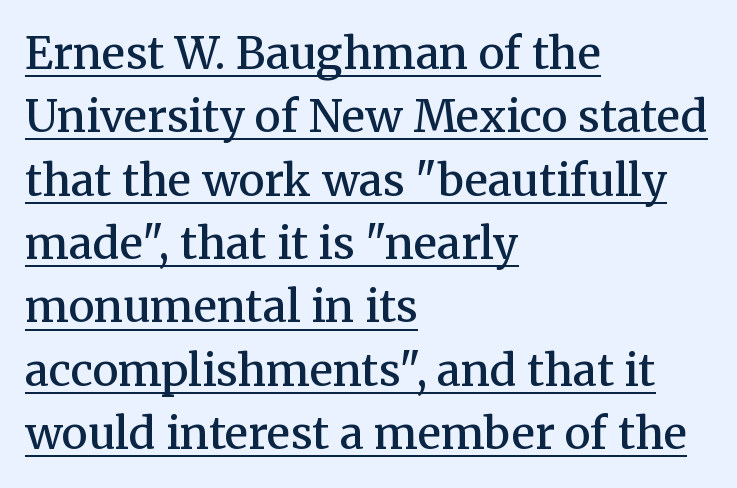
Q: Is the text bold? A: Semi-bold.
Q: Is the text italic (slanted)? A: No, it is upright.
Q: Is the typeface a serif or a sans-serif typeface? A: Serif.
Q: Is the text underlined? A: Yes.
Q: How is the paragraph aligned? A: Left-aligned.
Q: Is the spacing between letters normal or unusually wide? A: Normal.
Q: Is the spacing between lines tight, normal or loose? A: Normal.
Q: Width (condensed, normal, or wide)? A: Normal.
Q: Stroke contrast? A: Medium.
Q: x-height? A: Medium.
Q: Monospaced? A: No.
